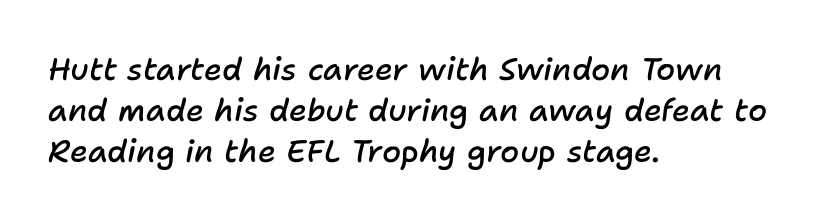
Character widths vary here, with narrow letters taking less room than wide ones. Regarding leading, the lines here are spaced in the standard way. Check the space under the baseline: it is left empty. Designer's note — italics engaged. The letters sit at their default tracking, neither squeezed nor spread. All the whitespace from short lines collects on the right.
